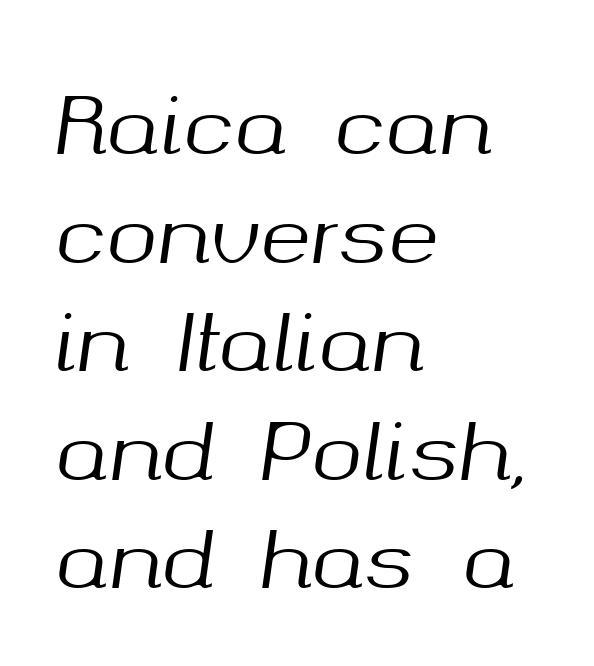
Note the varied advance widths — an 'i' is clearly narrower than an 'm'. Horizontal bands of white between lines are of average thickness. Which margin do the lines hug? The left one — the right edge is uneven. Spacing between characters is what you'd get straight out of the box. Quick note: underline off. An italicized treatment has been applied to the whole sample.
